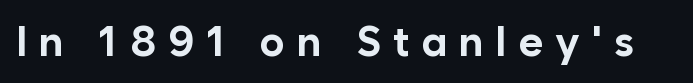
Letter spacing: wide. A typesetter would call this proportional, since set widths differ per character. Letterform terminals end flat and unadorned throughout the passage. Designer's note — italics off, roman on. Typesetter's note: full bold, strokes at maximum text heaviness.
